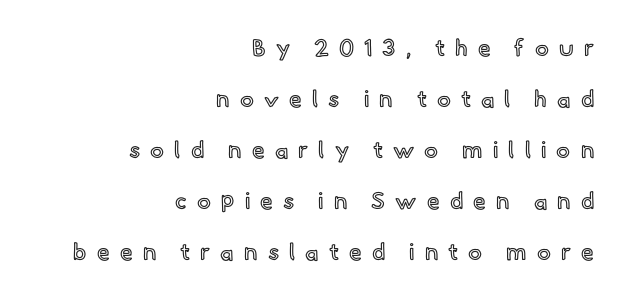
{"italic": "no", "underline": "no", "align": "right", "line_spacing": "loose", "line_spacing_ratio": 2.22, "letter_spacing": "wide", "letter_spacing_em": 0.44, "glyph_px": 23}
